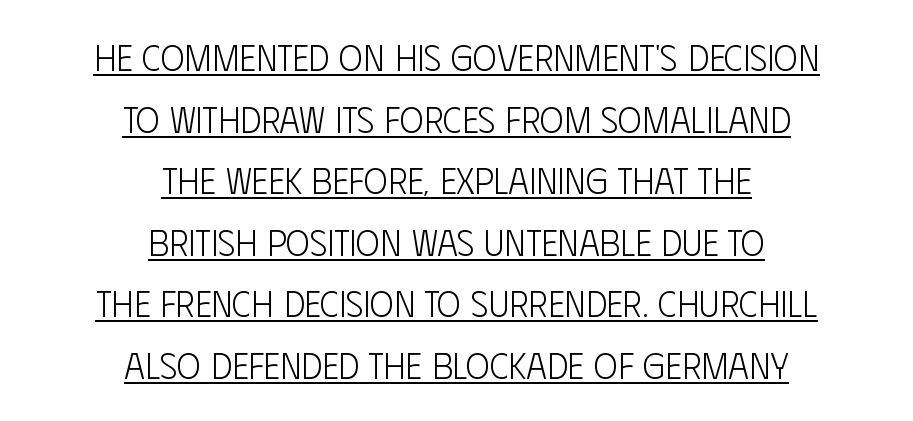
The image shows 36 px light, condensed sans-serif type, upright; set centered, line spacing 1.71x, normal letter spacing, underlined; low stroke contrast and a large x-height.
